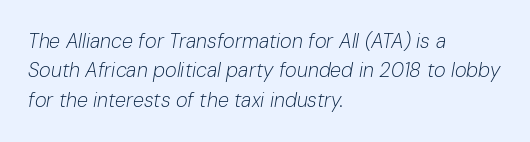
Q: Is the text bold? A: No.
Q: Is the text italic (slanted)? A: Yes, it leans right by about 10 degrees.
Q: Is the text underlined? A: No.
Q: How is the paragraph aligned? A: Left-aligned.
Q: Is the spacing between letters normal or unusually wide? A: Normal.
Q: Is the spacing between lines tight, normal or loose? A: Normal.
